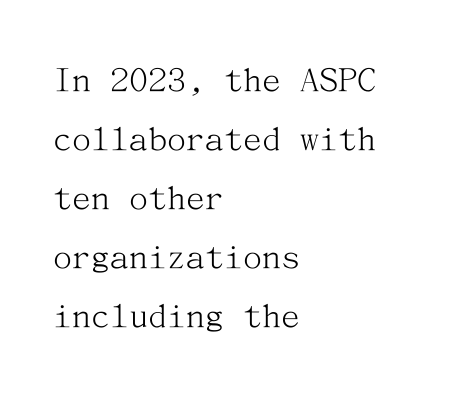
The image shows 38 px light serif type, upright; set left-aligned, normal line spacing (1.55x), normal letter spacing, not underlined; medium stroke contrast and a medium x-height.
